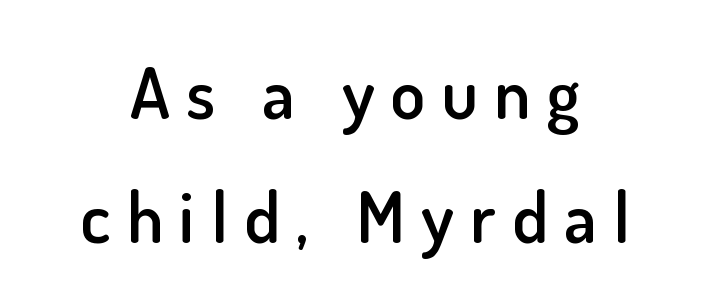
Set as a demibold, roughly 600 on the weight scale. Stroke terminals: plain, sans-serif. The line texture is sparse and dotted thanks to wide tracking. Note the varied advance widths — an 'i' is clearly narrower than an 'm'. This sample uses an upright cut, with every glyph sitting square on the baseline.
